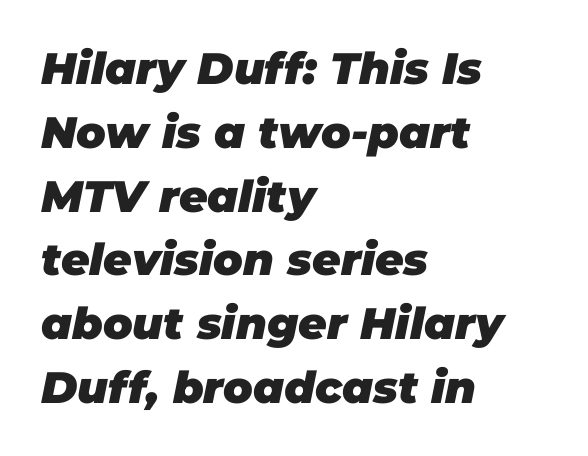
{"italic": "yes", "lean": "right", "slant_degrees": 11, "bold": "yes", "weight": "heavy", "width": "normal", "stroke_contrast": "low", "x_height": "large", "monospaced": "no", "underline": "no", "align": "left", "line_spacing": "normal", "line_spacing_ratio": 1.45, "letter_spacing": "normal", "letter_spacing_em": 0.0, "glyph_px": 44}
